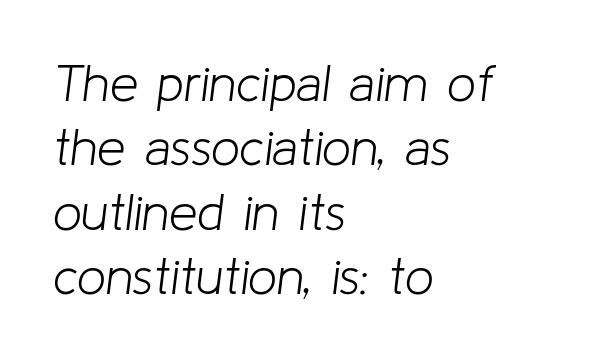
The face used here is rendered with its standard letterfit. Whoever set this chose a conventional vertical rhythm. The glyphs look as if they've been sheared to an angle. Rule under the text: the space is simply empty.
